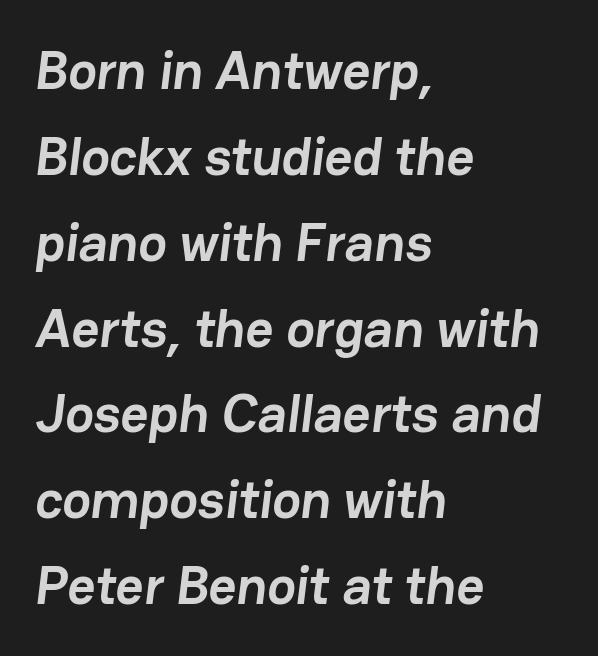
Q: Is the text bold? A: Yes.
Q: Is the typeface a serif or a sans-serif typeface? A: Sans-serif.
Q: Is the text underlined? A: No.
Q: How is the paragraph aligned? A: Left-aligned.
Q: Is the spacing between letters normal or unusually wide? A: Normal.
Q: Is the spacing between lines tight, normal or loose? A: Normal.
Q: Width (condensed, normal, or wide)? A: Normal.
Q: Stroke contrast? A: Low.
Q: x-height? A: Medium.
Q: Monospaced? A: No.
